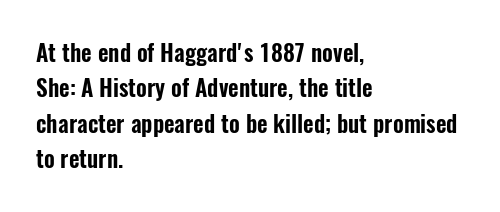
{"italic": "no", "underline": "no", "align": "left", "line_spacing": "normal", "line_spacing_ratio": 1.54, "letter_spacing": "normal", "letter_spacing_em": 0.0, "glyph_px": 23}
